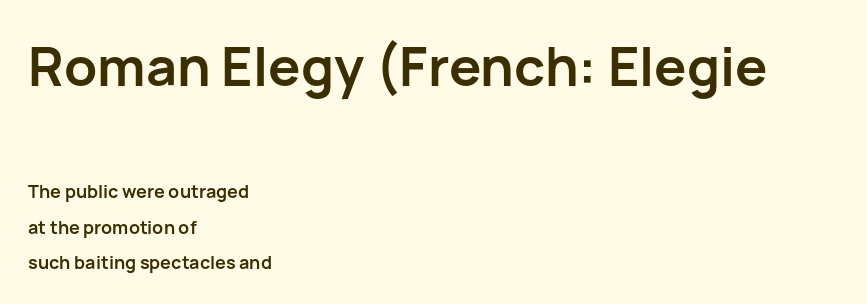
{"serif": "no", "italic": "no", "bold": "yes", "weight": "semibold", "width": "normal", "stroke_contrast": "low", "x_height": "medium", "monospaced": "no", "underline": "no", "align": "left", "line_spacing": "loose", "line_spacing_ratio": 1.98, "letter_spacing": "normal", "letter_spacing_em": 0.0, "larger_block": "first", "size_ratio": 3.0, "glyph_px": 54}
